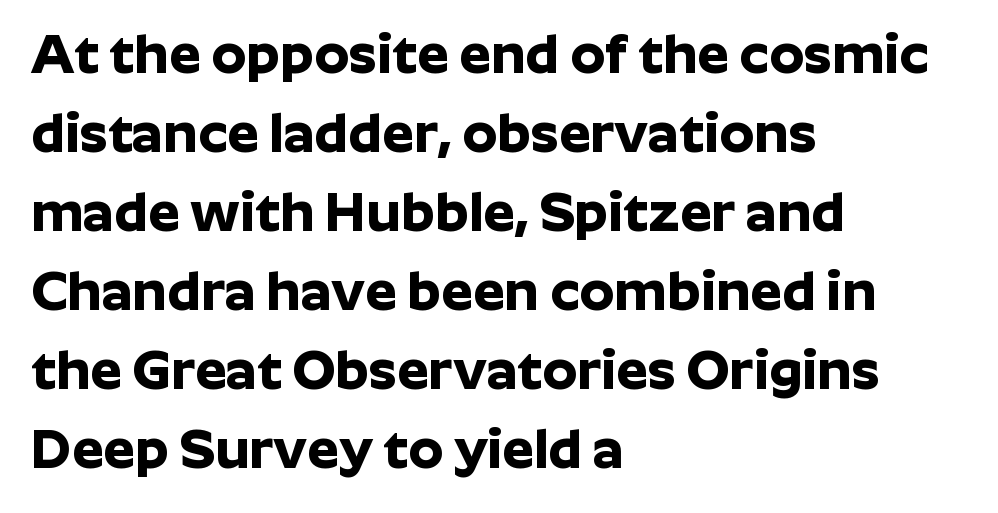
Ascenders rise straight up at ninety degrees. Line starts are locked; line ends wander. Glyph-to-glyph distance matches everyday printed text. Honestly, the row spacing looks completely unremarkable. Set as a true bold cut, around the 700 mark.
